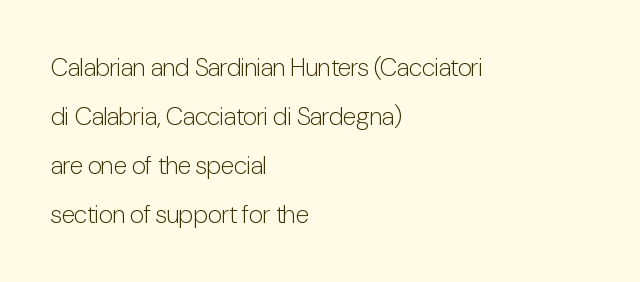
The image shows 25 px text type, upright; set left-aligned, loose line spacing (1.96x), normal letter spacing, not underlined.
